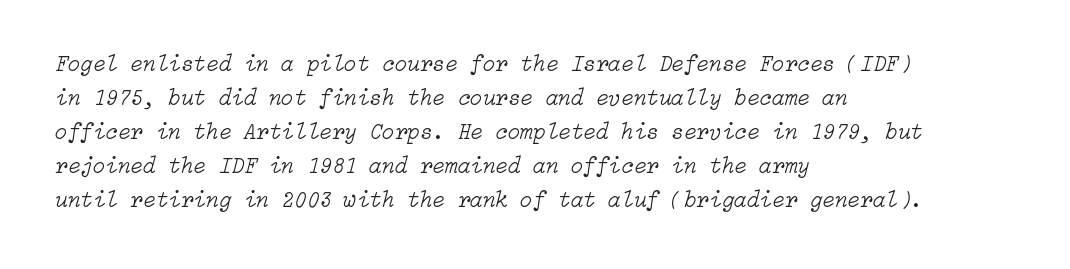
The image shows 23 px text type, italic (leaning right); set left-aligned, normal line spacing (1.48x), normal letter spacing, not underlined.
